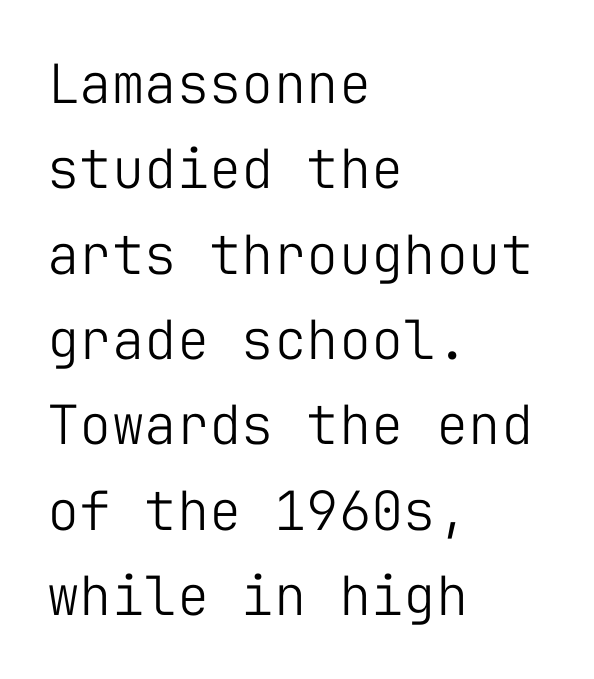
The axis of the letterforms is exactly vertical. The strokes carry an ordinary text weight at most. The area under the type is left untouched. Honestly, the row spacing looks completely unremarkable. Look at the tracking — it's just the regular setting, nothing added.
